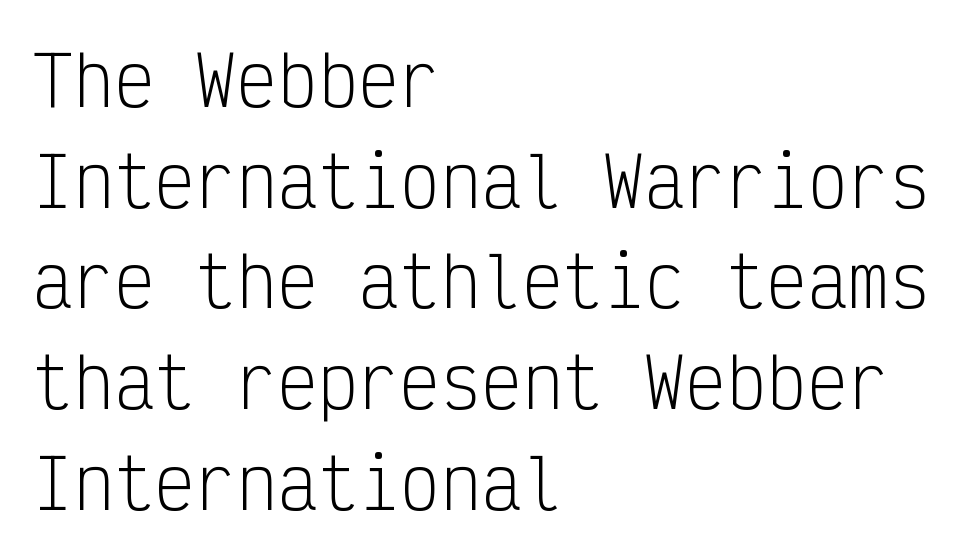
Honestly, the row spacing looks completely unremarkable. These glyphs show unthickened strokes, regular width or finer. The gaps between neighbouring characters are ordinary and unremarkable. One-word summary of the alignment: left. The words here are not underlined.
